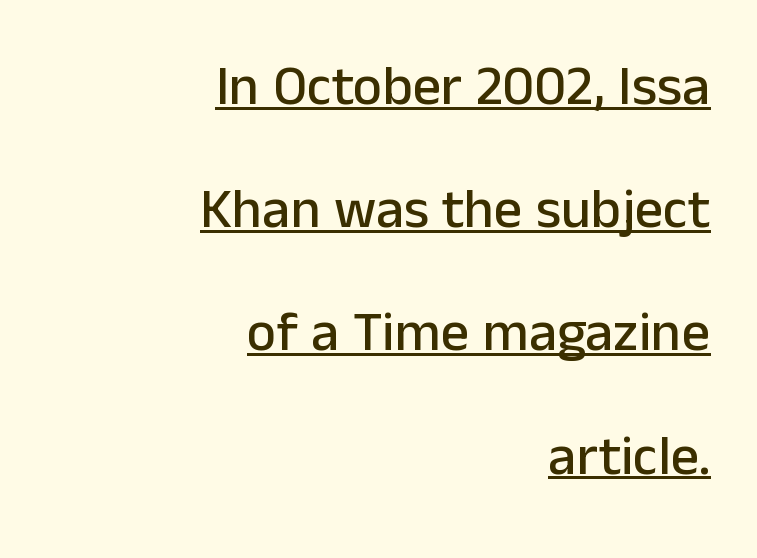
The image shows 56 px sans-serif type, upright; set right-aligned, loose line spacing (2.2x), normal letter spacing, underlined; low stroke contrast and a medium x-height.
